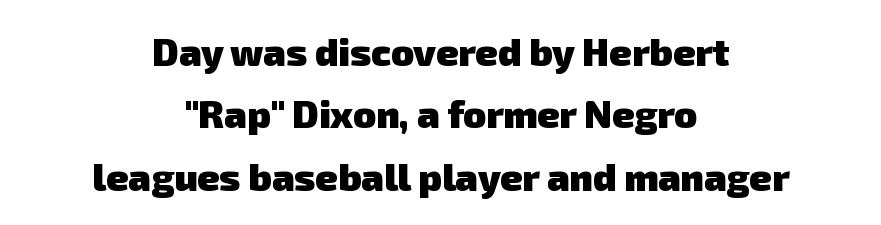
Check the space under the baseline: it is left empty. What stands out about the letter spacing? Nothing — it is the standard amount. The sample has been set heavy, in full bold. Does the leading feel generous? No, just average. You can tell from the bare stems that sans-serif type was used. You could not count columns in this text — the font is proportionally spaced.
